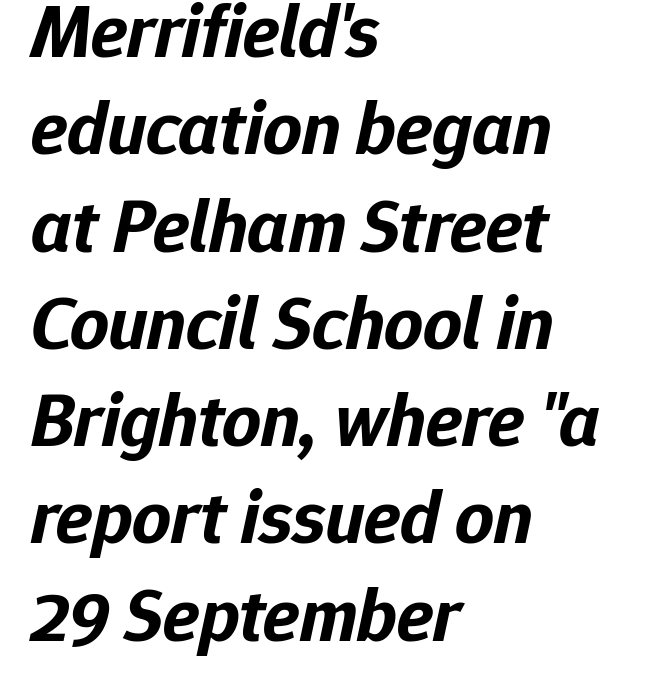
{"italic": "yes", "lean": "right", "slant_degrees": 12, "bold": "yes", "weight": "bold", "width": "normal", "stroke_contrast": "low", "x_height": "medium", "monospaced": "no", "underline": "no", "align": "left", "line_spacing": "normal", "line_spacing_ratio": 1.28, "letter_spacing": "normal", "letter_spacing_em": 0.0, "glyph_px": 76}
